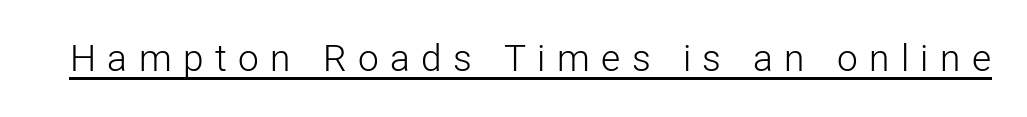
{"serif": "no", "italic": "no", "bold": "no", "weight": "light", "width": "normal", "stroke_contrast": "low", "x_height": "medium", "monospaced": "no", "underline": "yes", "letter_spacing": "wide", "letter_spacing_em": 0.31, "glyph_px": 37}
